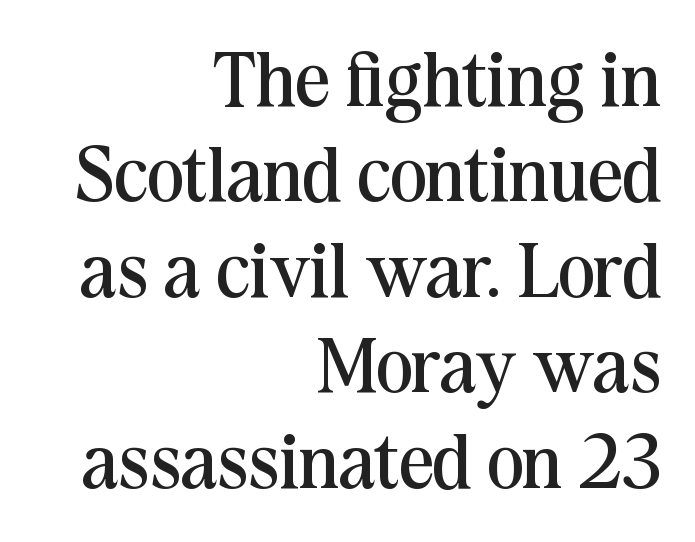
Q: Is the text bold? A: No.
Q: Is the text italic (slanted)? A: No, it is upright.
Q: Is the typeface a serif or a sans-serif typeface? A: Serif.
Q: Is the text underlined? A: No.
Q: How is the paragraph aligned? A: Right-aligned.
Q: Is the spacing between letters normal or unusually wide? A: Normal.
Q: Width (condensed, normal, or wide)? A: Normal.
Q: Stroke contrast? A: Medium.
Q: x-height? A: Medium.
Q: Monospaced? A: No.
